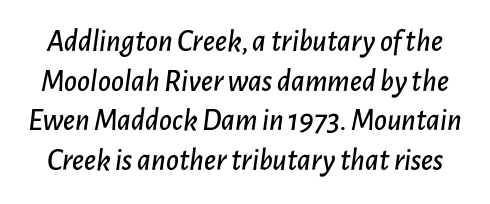
{"italic": "yes", "lean": "right", "slant_degrees": 7, "width": "normal", "stroke_contrast": "low", "x_height": "medium", "monospaced": "no", "underline": "no", "line_spacing": "normal", "line_spacing_ratio": 1.28, "letter_spacing": "normal", "letter_spacing_em": 0.0, "glyph_px": 31}
